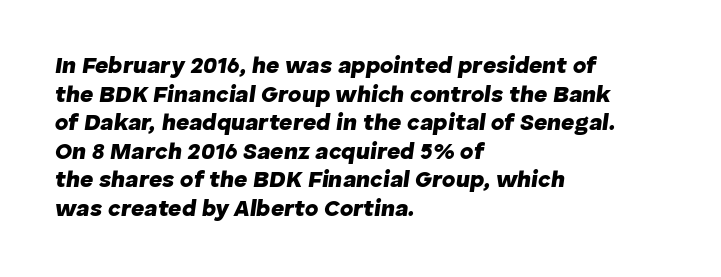
Q: Is the text bold? A: Yes.
Q: Is the text italic (slanted)? A: Yes, it leans right by about 8 degrees.
Q: Is the text underlined? A: No.
Q: How is the paragraph aligned? A: Left-aligned.
Q: Is the spacing between letters normal or unusually wide? A: Normal.
